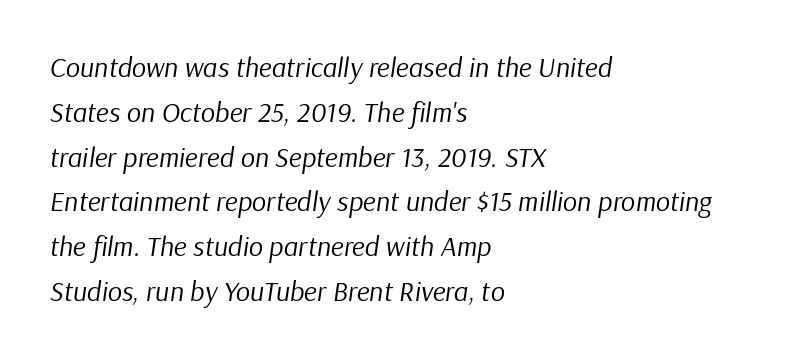
Q: Is the text bold? A: No.
Q: Is the text italic (slanted)? A: Yes, it leans right by about 9 degrees.
Q: Is the text underlined? A: No.
Q: How is the paragraph aligned? A: Left-aligned.
Q: Is the spacing between letters normal or unusually wide? A: Normal.
Q: Is the spacing between lines tight, normal or loose? A: Normal.
Q: Width (condensed, normal, or wide)? A: Normal.
Q: Stroke contrast? A: Low.
Q: x-height? A: Medium.
Q: Monospaced? A: No.
